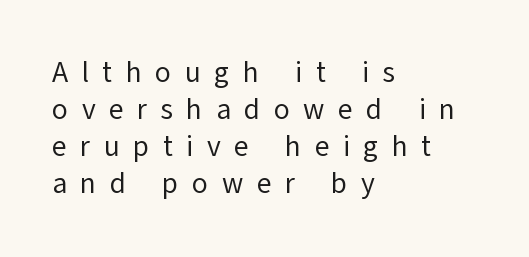
Q: Is the text bold? A: No.
Q: Is the text italic (slanted)? A: No, it is upright.
Q: Is the typeface a serif or a sans-serif typeface? A: Sans-serif.
Q: Is the text underlined? A: No.
Q: How is the paragraph aligned? A: Left-aligned.
Q: Is the spacing between letters normal or unusually wide? A: Unusually wide.
Q: Is the spacing between lines tight, normal or loose? A: Normal.
Q: Width (condensed, normal, or wide)? A: Normal.
Q: Stroke contrast? A: Low.
Q: x-height? A: Medium.
Q: Monospaced? A: No.
